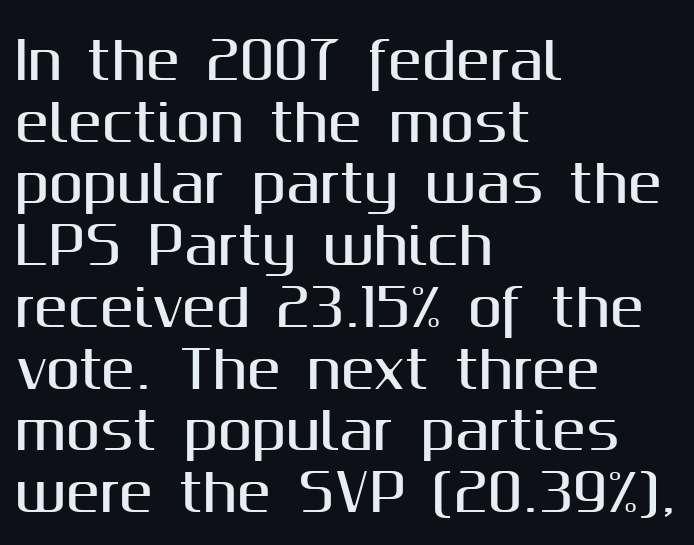
Classification — sans serif. Plain, unruled lines of type. Do the characters align in a grid? No, the font is proportional. Casual observation: everything's shoved over to the left.
